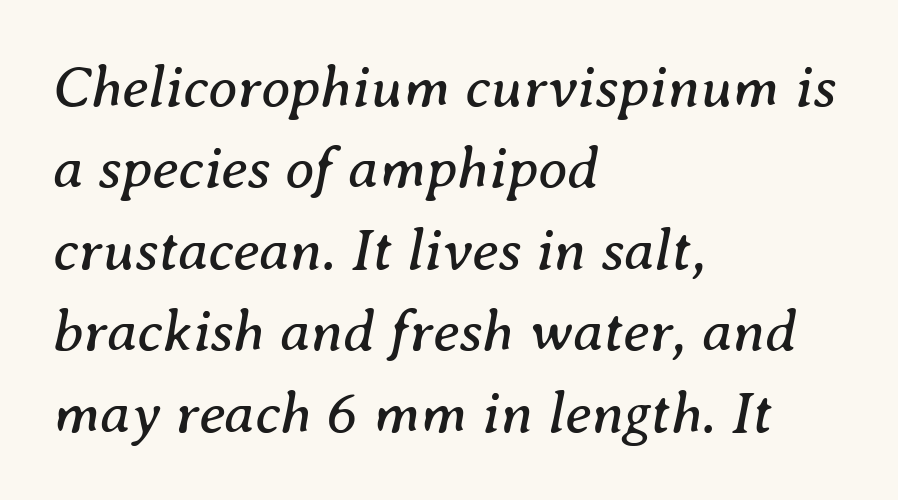
Q: Is the text bold? A: No.
Q: Is the text italic (slanted)? A: Yes, it leans right by about 8 degrees.
Q: Is the typeface a serif or a sans-serif typeface? A: Serif.
Q: Is the text underlined? A: No.
Q: How is the paragraph aligned? A: Left-aligned.
Q: Is the spacing between letters normal or unusually wide? A: Normal.
Q: Is the spacing between lines tight, normal or loose? A: Normal.
Q: Width (condensed, normal, or wide)? A: Normal.
Q: Stroke contrast? A: Medium.
Q: x-height? A: Medium.
Q: Monospaced? A: No.
